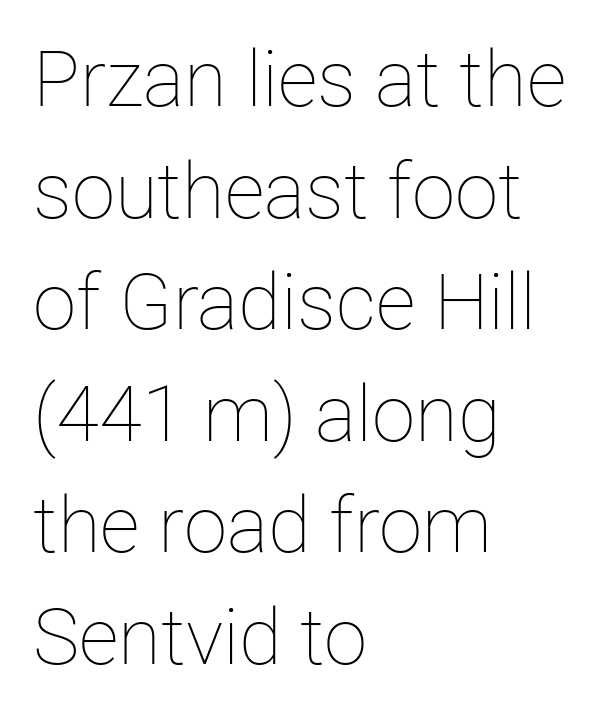
The image shows 78 px thin type, upright; set left-aligned, normal line spacing (1.43x), normal letter spacing, not underlined; low stroke contrast and a medium x-height.
